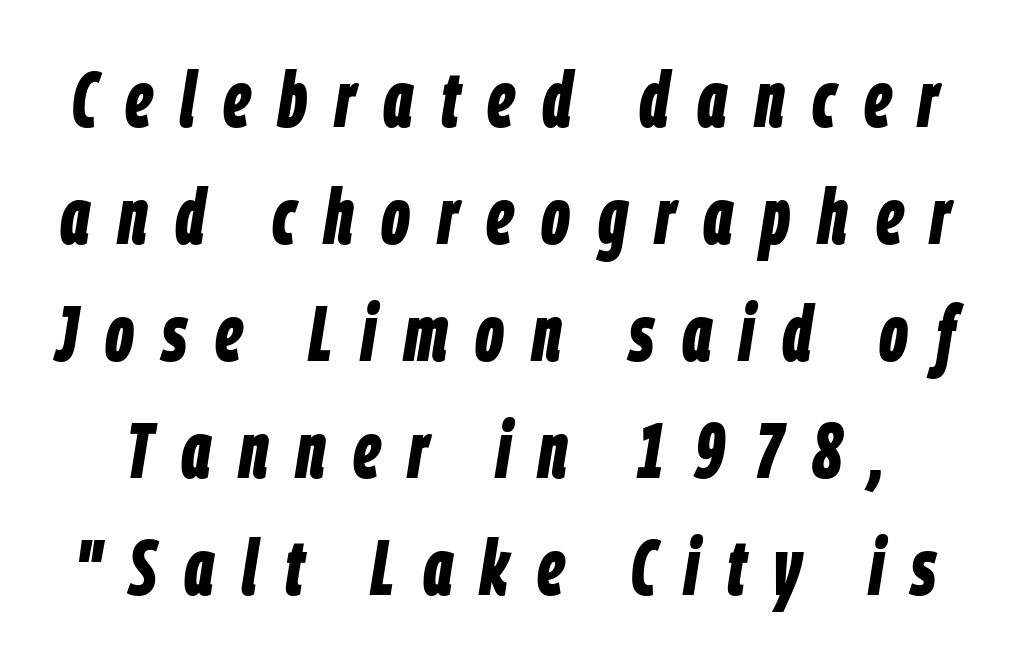
Q: Is the text bold? A: Yes.
Q: Is the text italic (slanted)? A: Yes, it leans right by about 9 degrees.
Q: Is the text underlined? A: No.
Q: Is the spacing between letters normal or unusually wide? A: Unusually wide.
Q: Is the spacing between lines tight, normal or loose? A: Normal.
Q: Width (condensed, normal, or wide)? A: Condensed.
Q: Stroke contrast? A: Low.
Q: x-height? A: Large.
Q: Monospaced? A: No.
